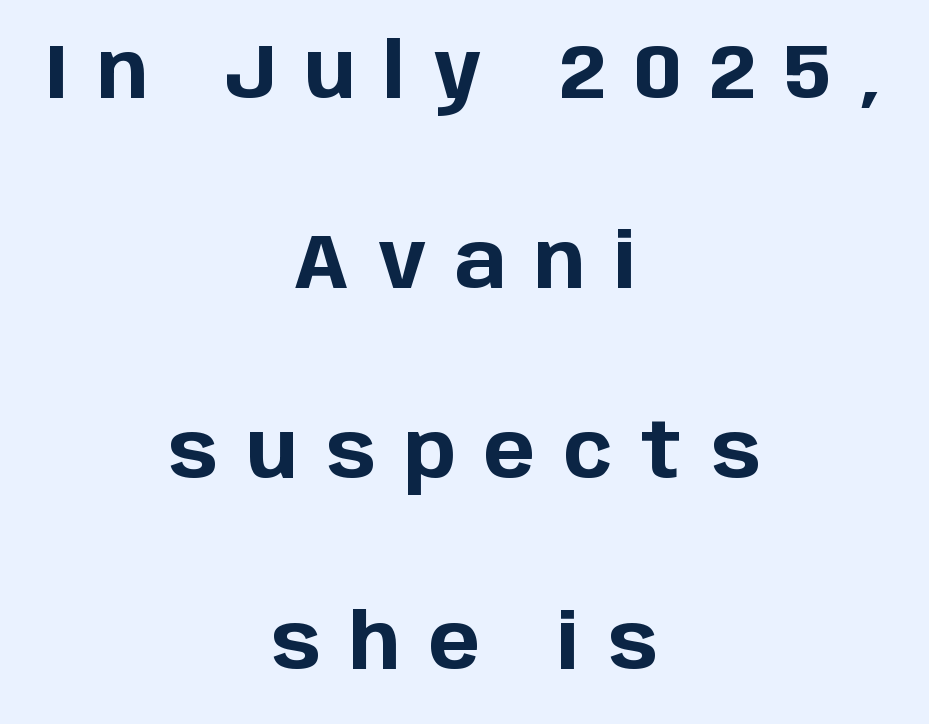
The image shows 77 px bold sans-serif type, upright; set centered, loose line spacing (2.47x), unusually wide letter spacing (+0.37 em), not underlined; low stroke contrast and a large x-height.
